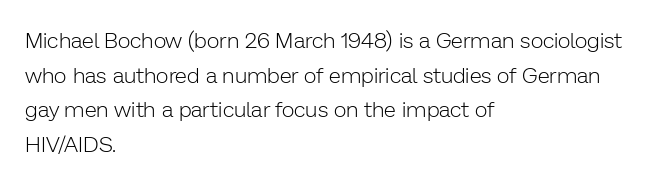
Q: Is the text bold? A: No.
Q: Is the text italic (slanted)? A: No, it is upright.
Q: Is the text underlined? A: No.
Q: How is the paragraph aligned? A: Left-aligned.
Q: Is the spacing between letters normal or unusually wide? A: Normal.
Q: Is the spacing between lines tight, normal or loose? A: Normal.
